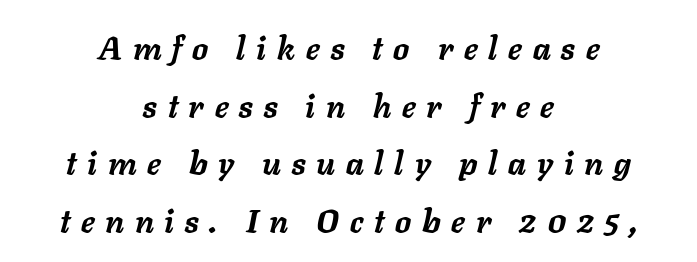
Q: Is the text bold? A: Yes.
Q: Is the text italic (slanted)? A: Yes, it leans right by about 11 degrees.
Q: Is the text underlined? A: No.
Q: How is the paragraph aligned? A: Centered.
Q: Is the spacing between letters normal or unusually wide? A: Unusually wide.
Q: Width (condensed, normal, or wide)? A: Normal.
Q: Stroke contrast? A: Low.
Q: x-height? A: Medium.
Q: Monospaced? A: No.
